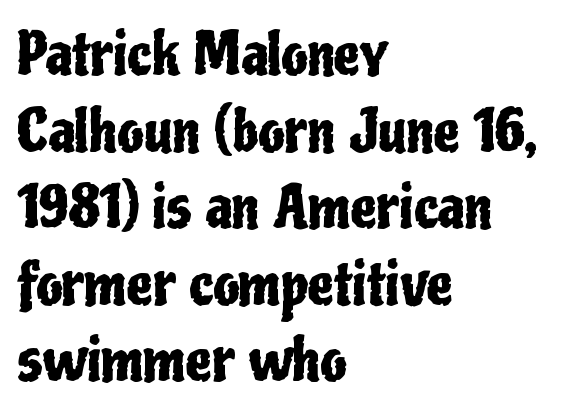
{"serif": "no", "italic": "no", "width": "condensed", "stroke_contrast": "low", "x_height": "medium", "monospaced": "no", "underline": "no", "align": "left", "line_spacing": "normal", "line_spacing_ratio": 1.32, "letter_spacing": "normal", "letter_spacing_em": 0.0, "glyph_px": 58}
